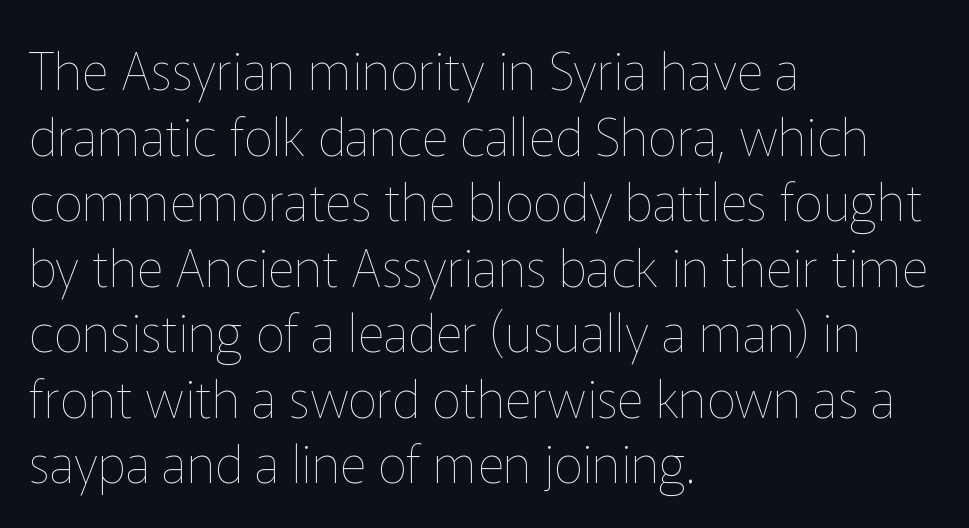
{"italic": "no", "bold": "no", "weight": "thin", "width": "normal", "stroke_contrast": "low", "x_height": "medium", "monospaced": "no", "underline": "no", "align": "left", "line_spacing": "normal", "line_spacing_ratio": 1.26, "letter_spacing": "normal", "letter_spacing_em": 0.0, "glyph_px": 52}
